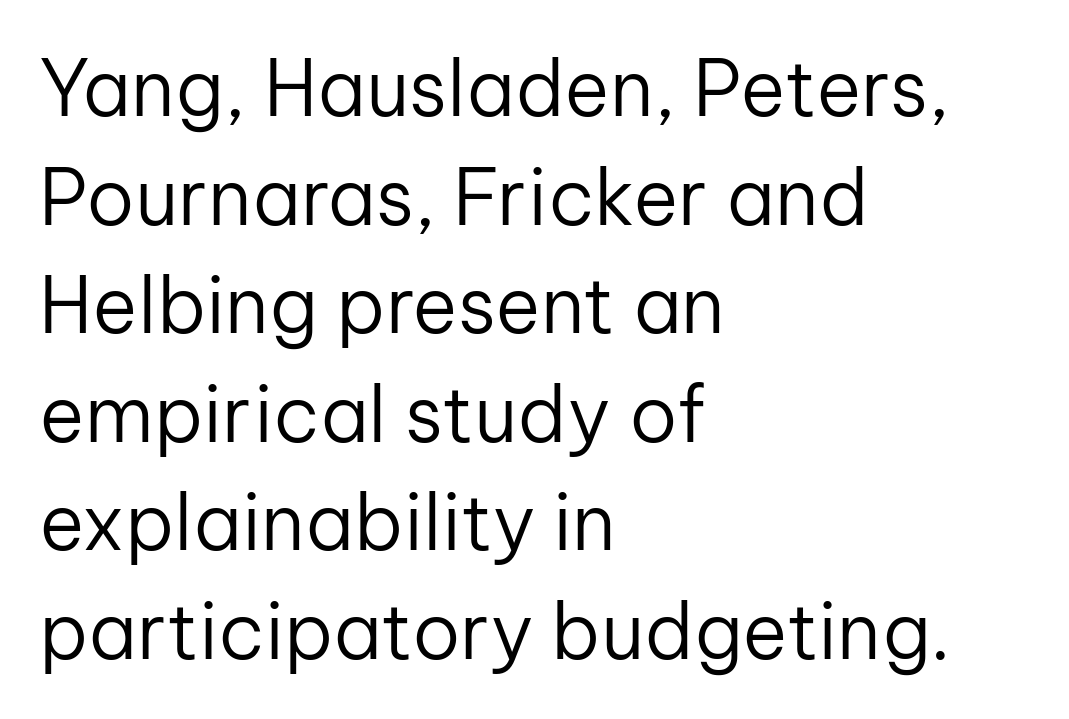
Q: Is the text bold? A: No.
Q: Is the text italic (slanted)? A: No, it is upright.
Q: Is the typeface a serif or a sans-serif typeface? A: Sans-serif.
Q: Is the text underlined? A: No.
Q: How is the paragraph aligned? A: Left-aligned.
Q: Is the spacing between letters normal or unusually wide? A: Normal.
Q: Is the spacing between lines tight, normal or loose? A: Normal.
Q: Width (condensed, normal, or wide)? A: Normal.
Q: Stroke contrast? A: Low.
Q: x-height? A: Medium.
Q: Monospaced? A: No.
